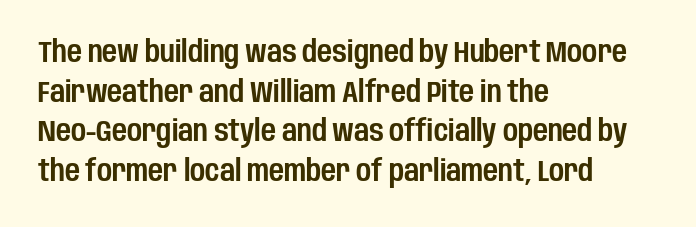
The image shows 29 px condensed sans-serif type, upright; set left-aligned, normal line spacing (1.37x), normal letter spacing, not underlined; low stroke contrast and a large x-height.
